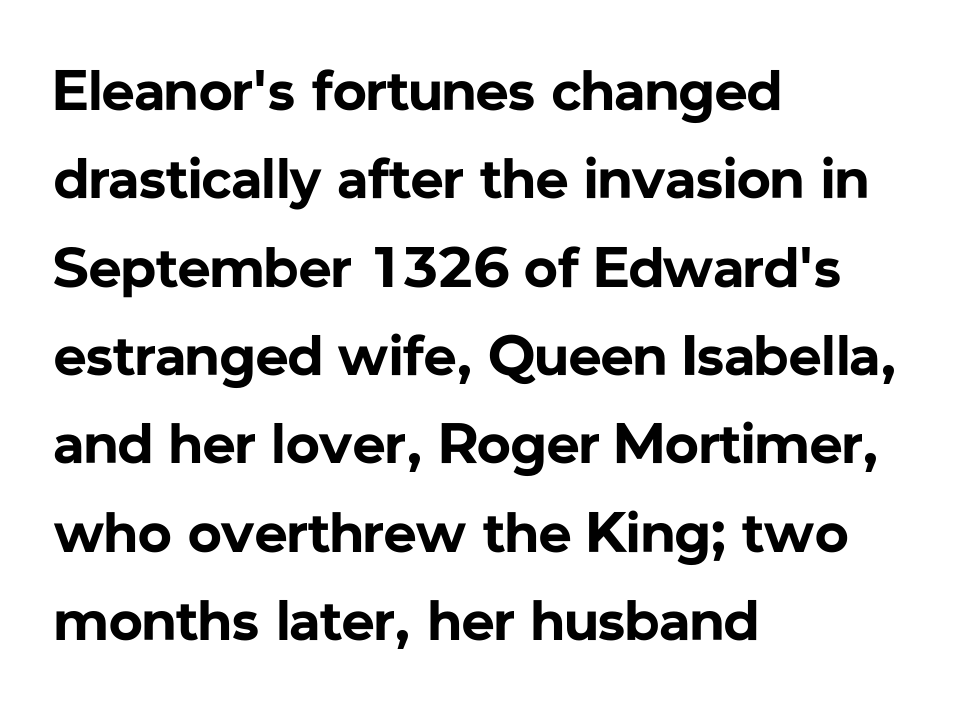
The image shows 57 px bold sans-serif type, upright; set left-aligned, normal line spacing (1.55x), normal letter spacing, not underlined; low stroke contrast and a medium x-height.
